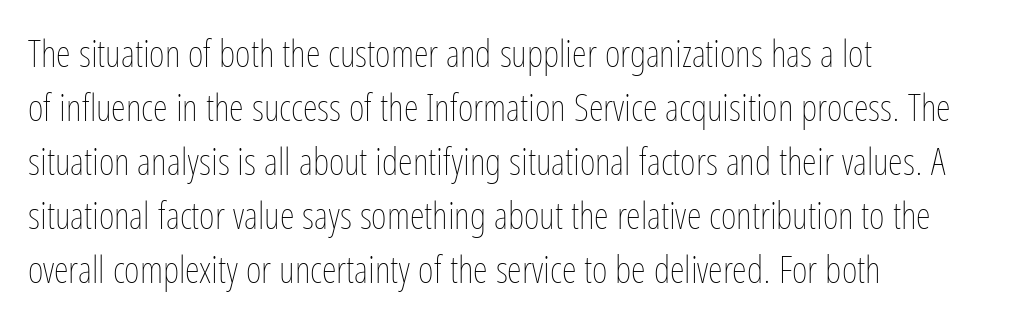
{"italic": "no", "bold": "no", "weight": "thin", "width": "condensed", "stroke_contrast": "low", "x_height": "medium", "monospaced": "no", "underline": "no", "align": "left", "line_spacing": "normal", "line_spacing_ratio": 1.42, "letter_spacing": "normal", "letter_spacing_em": 0.0, "glyph_px": 38}
